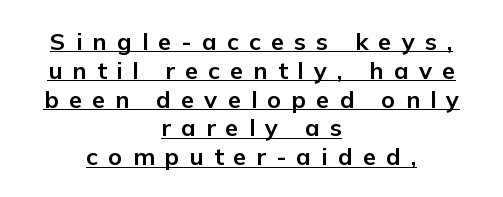
The image shows 24 px bold type, upright; set centered, line spacing 1.2x, unusually wide letter spacing (+0.42 em), underlined.
